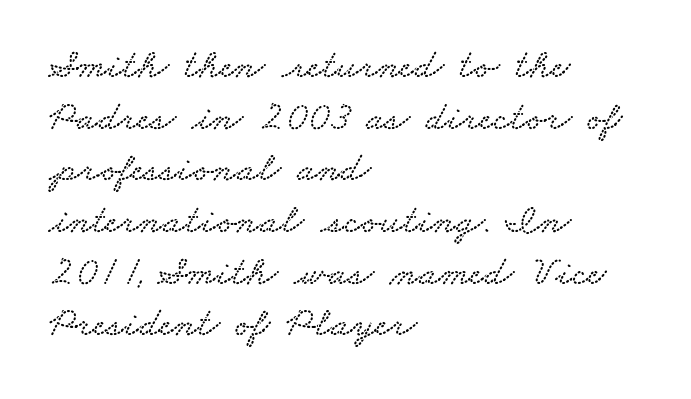
The image shows 41 px wide serif type; set left-aligned, normal line spacing (1.26x), normal letter spacing, not underlined; low stroke contrast and a small x-height.
